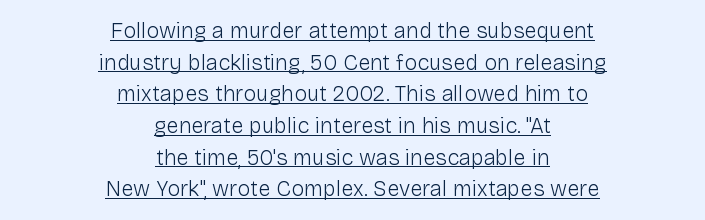
The image shows 22 px text type, upright; set centered, normal line spacing (1.44x), normal letter spacing, underlined.
